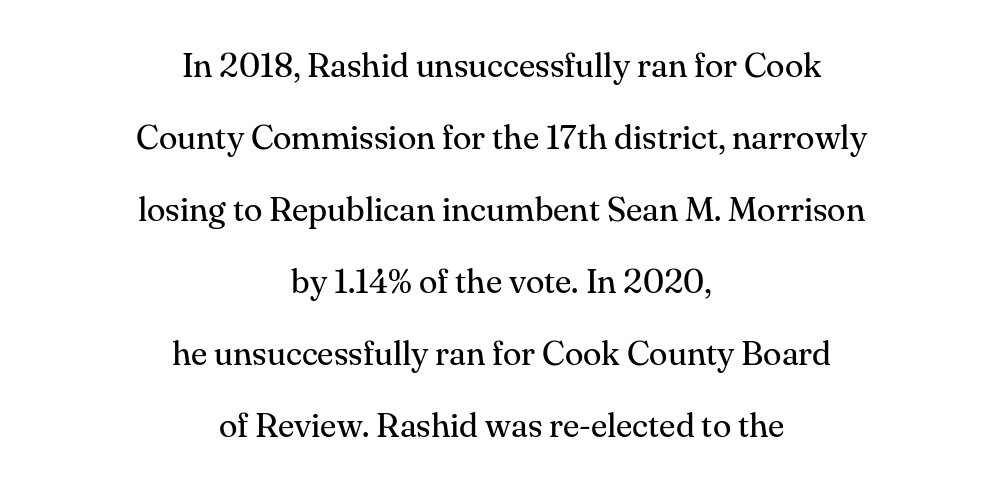
Compared with a flush-left layout, this one balances lines on the center instead. Character widths vary here, with narrow letters taking less room than wide ones. The letters carry serifs — small finishing strokes at the ends of their stems. Whoever set this chose breathing room over compactness in the vertical rhythm. This rendering features lettering with no underline.
